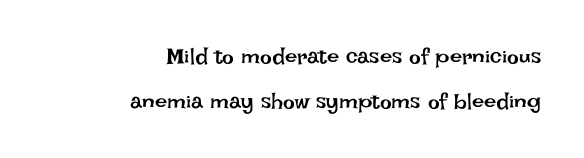
The space directly below the letters is spotless. This sample trades compactness for vertical openness between lines. Between one letter and the next there's only the usual sliver of space. Stroke mass is kept to a normal reading level or below. The letters stand upright; this is a roman face.
